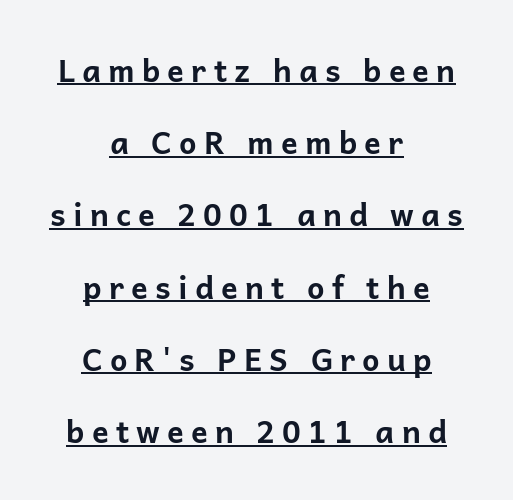
{"serif": "no", "italic": "no", "bold": "yes", "weight": "bold", "width": "normal", "stroke_contrast": "low", "x_height": "medium", "monospaced": "no", "underline": "yes", "align": "center", "line_spacing": "loose", "line_spacing_ratio": 2.33, "letter_spacing": "wide", "letter_spacing_em": 0.23, "glyph_px": 31}
